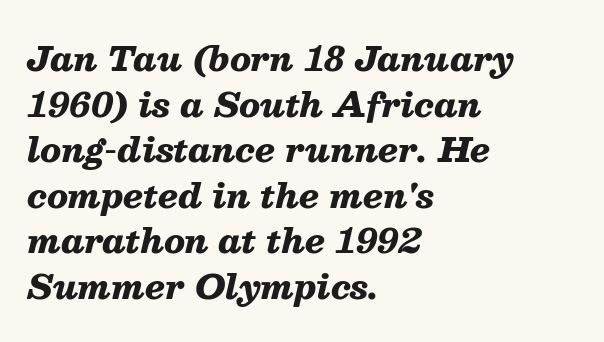
{"italic": "yes", "lean": "right", "slant_degrees": 13, "bold": "yes", "weight": "heavy", "width": "normal", "stroke_contrast": "medium", "x_height": "medium", "monospaced": "no", "underline": "no", "align": "left", "line_spacing": "normal", "line_spacing_ratio": 1.34, "letter_spacing": "normal", "letter_spacing_em": 0.0, "glyph_px": 34}
